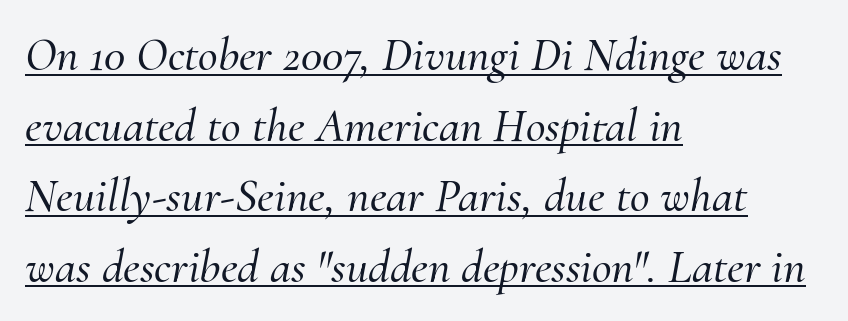
{"serif": "yes", "italic": "yes", "lean": "right", "slant_degrees": 10, "width": "normal", "stroke_contrast": "medium", "x_height": "small", "monospaced": "no", "underline": "yes", "align": "left", "line_spacing": "normal", "line_spacing_ratio": 1.47, "letter_spacing": "normal", "letter_spacing_em": 0.0, "glyph_px": 48}
